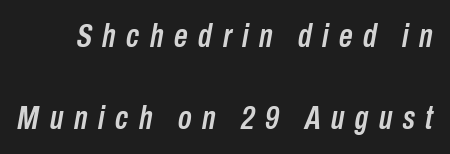
Q: Is the text italic (slanted)? A: Yes, it leans right by about 10 degrees.
Q: Is the text underlined? A: No.
Q: Is the spacing between letters normal or unusually wide? A: Unusually wide.
Q: Is the spacing between lines tight, normal or loose? A: Loose.
Q: Width (condensed, normal, or wide)? A: Condensed.
Q: Stroke contrast? A: Low.
Q: x-height? A: Medium.
Q: Monospaced? A: No.
